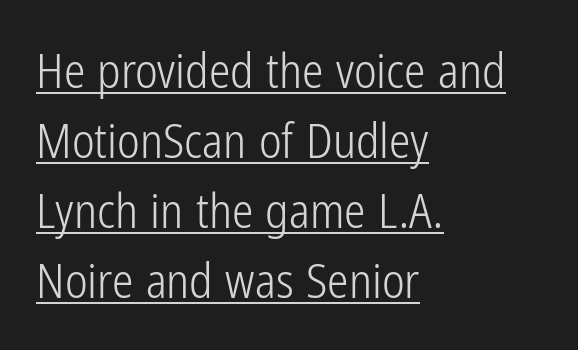
{"serif": "no", "italic": "no", "bold": "no", "weight": "light", "width": "condensed", "stroke_contrast": "low", "x_height": "medium", "monospaced": "no", "underline": "yes", "align": "left", "line_spacing": "normal", "line_spacing_ratio": 1.46, "letter_spacing": "normal", "letter_spacing_em": 0.0, "glyph_px": 48}
